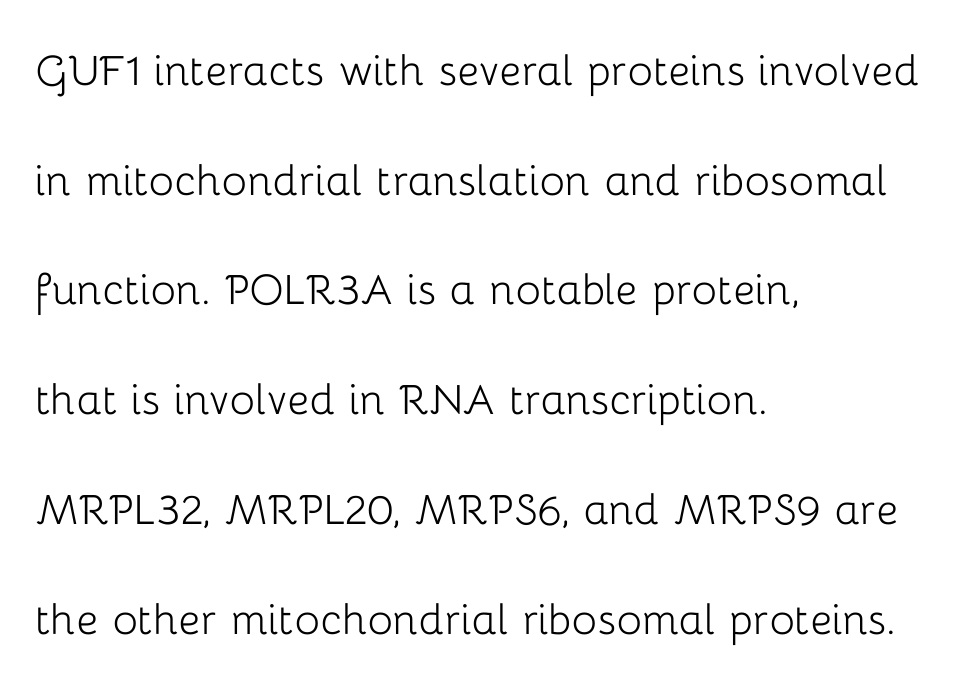
No heavy texture on the line: the type isn't bold. Descenders are the only things crossing below the line. Glyph-to-glyph distance matches everyday printed text. The text block is weighted toward the left margin, trailing off unevenly rightward.
